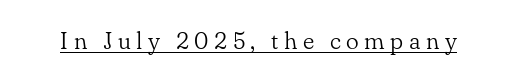
The image shows 24 px text type, upright; set unusually wide letter spacing (+0.23 em), underlined.
